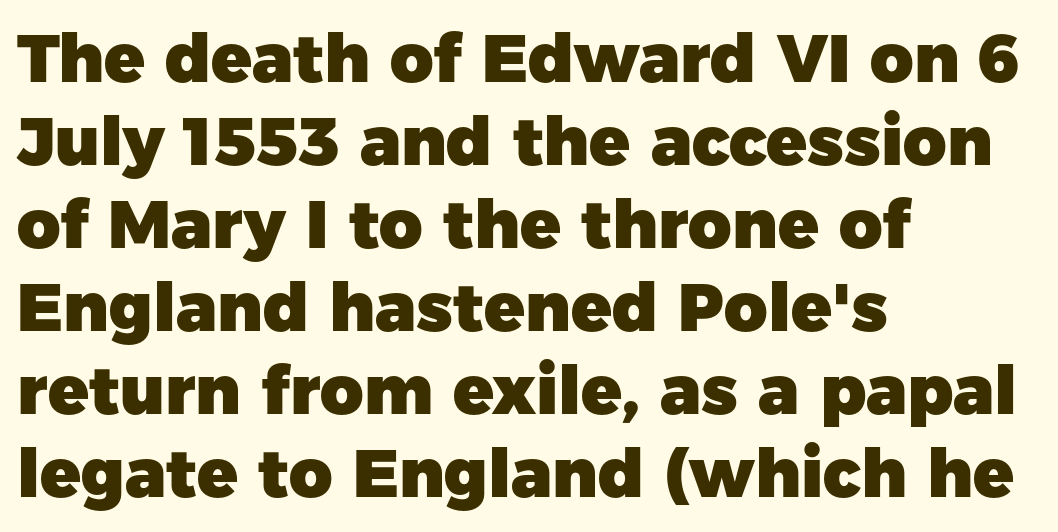
The image shows 67 px heavy sans-serif type, upright; set left-aligned, line spacing 1.24x, normal letter spacing, not underlined; low stroke contrast and a medium x-height.
